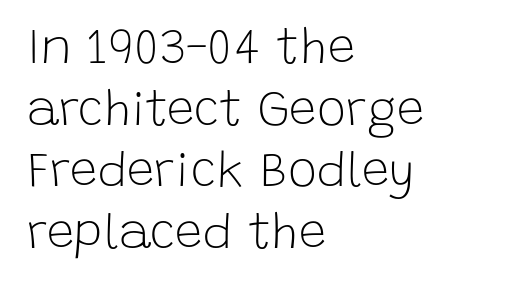
Nope, not italic — everything's standing straight. There is no visible air inserted between adjacent glyphs. Letters rest on an invisible, unmarked baseline. Nope, no serifs anywhere on these letters. Caption: face not bold, strokes unweighted. Character widths vary here, with narrow letters taking less room than wide ones.
